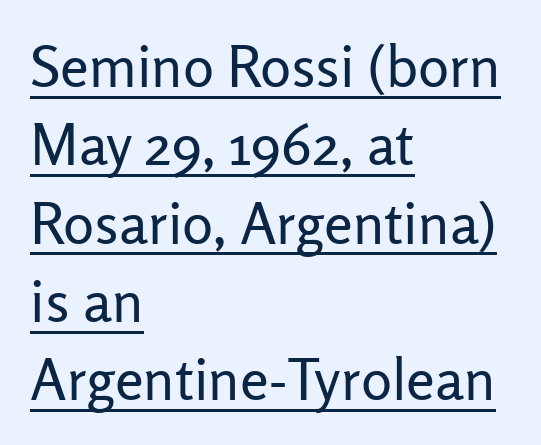
The image shows 58 px regular-weight sans-serif type, upright; set left-aligned, normal line spacing (1.35x), normal letter spacing, underlined; low stroke contrast and a medium x-height.
